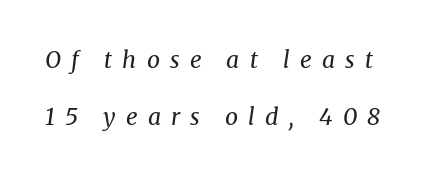
{"italic": "yes", "lean": "right", "slant_degrees": 8, "bold": "no", "underline": "no", "line_spacing": "loose", "line_spacing_ratio": 2.49, "letter_spacing": "wide", "letter_spacing_em": 0.44, "glyph_px": 23}
